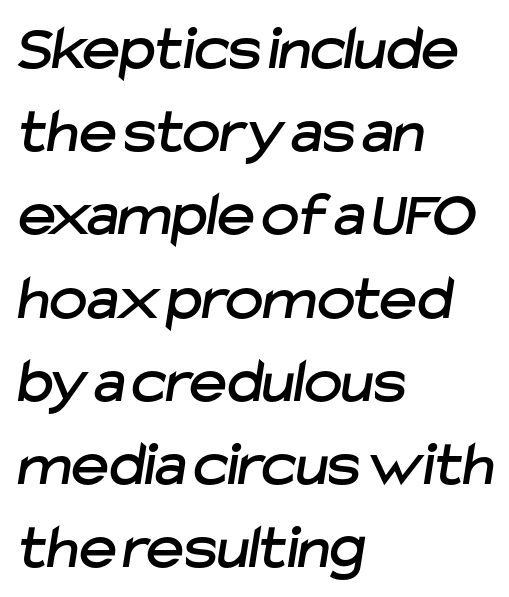
The image shows 64 px sans-serif type; set left-aligned, normal line spacing (1.3x), normal letter spacing, not underlined; low stroke contrast and a medium x-height.
